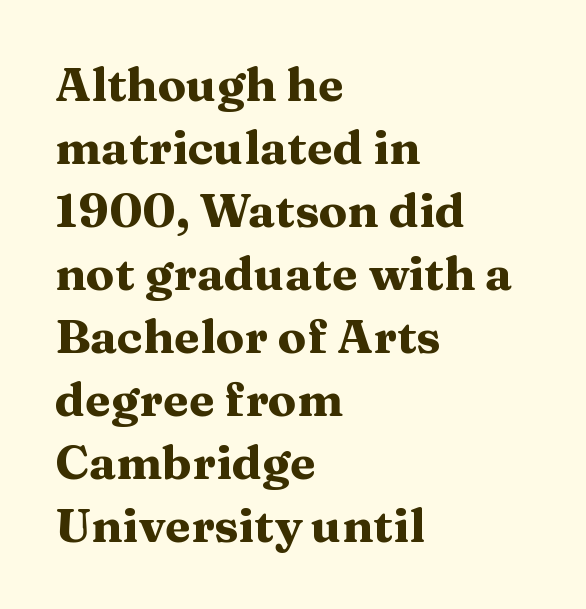
{"serif": "yes", "italic": "no", "bold": "yes", "weight": "heavy", "width": "wide", "stroke_contrast": "medium", "x_height": "medium", "monospaced": "no", "underline": "no", "align": "left", "line_spacing": "normal", "line_spacing_ratio": 1.34, "letter_spacing": "normal", "letter_spacing_em": 0.0, "glyph_px": 47}
